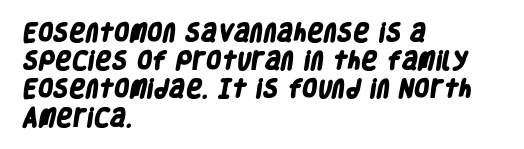
{"bold": "yes", "underline": "no", "align": "left", "line_spacing": "normal", "line_spacing_ratio": 1.41, "letter_spacing": "normal", "letter_spacing_em": 0.0, "glyph_px": 20}
